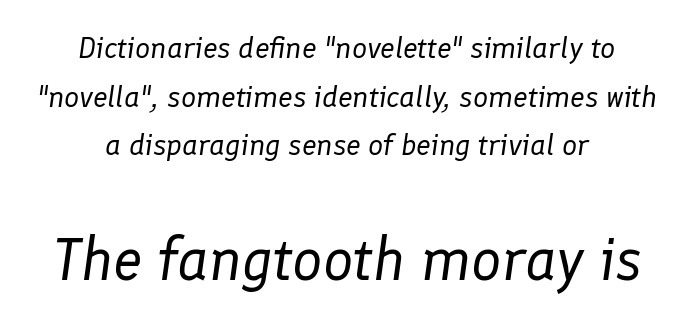
The image shows 60 px regular-weight type, italic (leaning right); set centered, normal line spacing (1.62x), normal letter spacing, not underlined; the second (bottom) block is 2.0x larger; low stroke contrast and a medium x-height.
